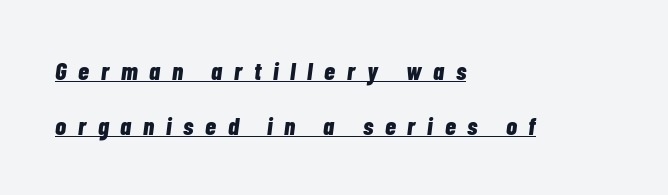
Q: Is the text bold? A: Yes.
Q: Is the text italic (slanted)? A: Yes, it leans right by about 7 degrees.
Q: Is the text underlined? A: Yes.
Q: How is the paragraph aligned? A: Left-aligned.
Q: Is the spacing between letters normal or unusually wide? A: Unusually wide.
Q: Is the spacing between lines tight, normal or loose? A: Loose.
